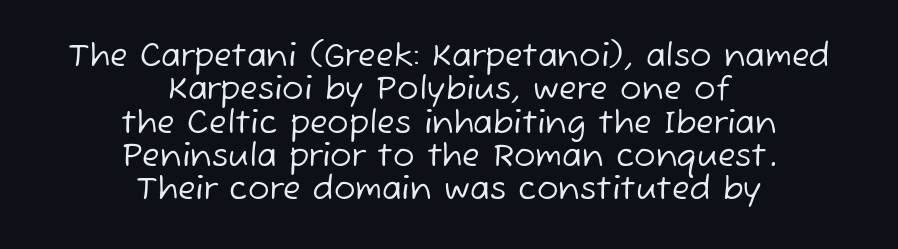
The image shows 32 px regular-weight sans-serif type; set centered, tight line spacing (1.04x), normal letter spacing, not underlined; low stroke contrast and a medium x-height.
